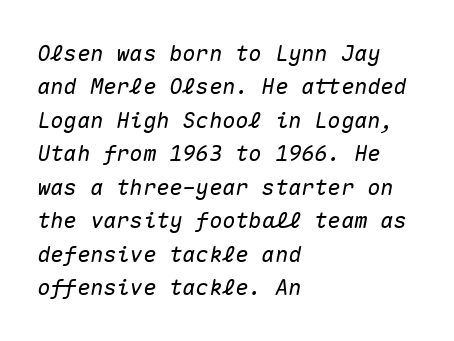
{"italic": "yes", "lean": "right", "slant_degrees": 10, "underline": "no", "align": "left", "line_spacing": "normal", "line_spacing_ratio": 1.52, "letter_spacing": "normal", "letter_spacing_em": 0.0, "glyph_px": 22}
